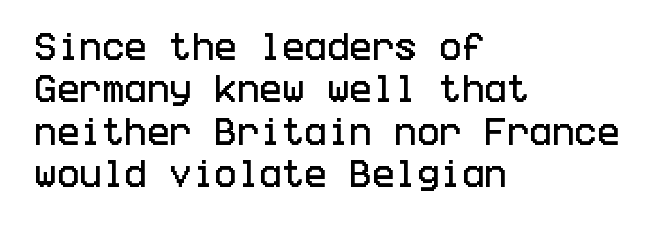
Short and long lines alike share a common starting point at left. Has an underline been added? It has not. The font family rendered here belongs to the sans-serif group. In terms of leading, this rendering sits right in the middle. This is the regular roman posture of the typeface.
